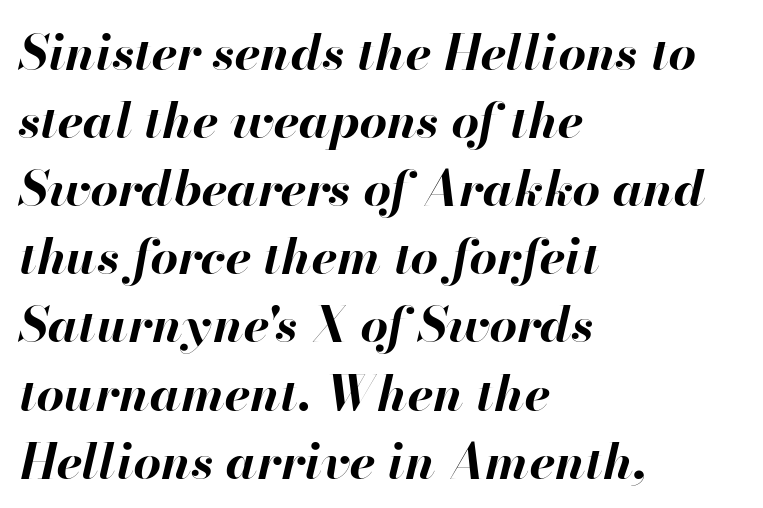
The image shows 49 px bold type, italic (leaning right); set left-aligned, normal line spacing (1.39x), normal letter spacing, not underlined; high stroke contrast and a small x-height.
